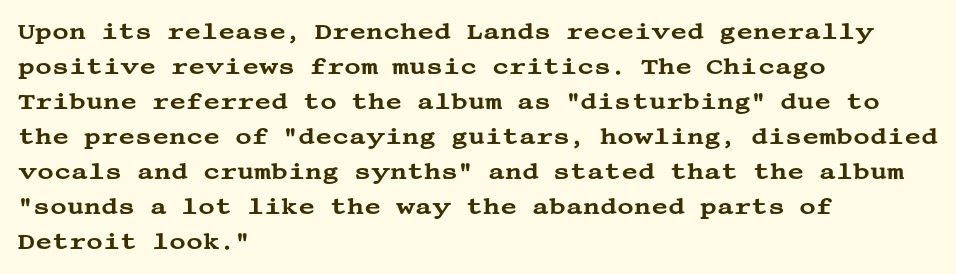
Q: Is the text italic (slanted)? A: No, it is upright.
Q: Is the text underlined? A: No.
Q: How is the paragraph aligned? A: Left-aligned.
Q: Is the spacing between letters normal or unusually wide? A: Normal.
Q: Is the spacing between lines tight, normal or loose? A: Normal.
